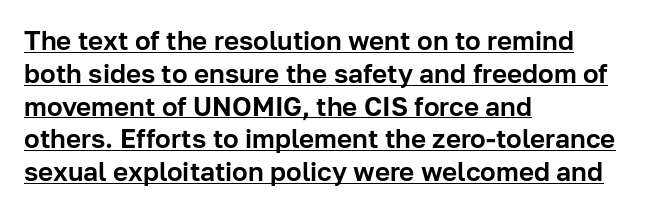
{"italic": "no", "underline": "yes", "align": "left", "line_spacing": "normal", "line_spacing_ratio": 1.26, "letter_spacing": "normal", "letter_spacing_em": 0.0, "glyph_px": 26}
